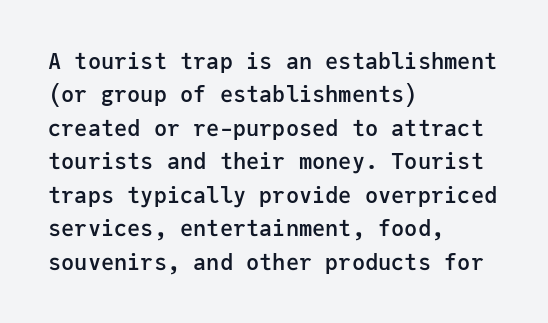
{"italic": "no", "bold": "semi", "underline": "no", "align": "left", "line_spacing": "normal", "line_spacing_ratio": 1.52, "letter_spacing": "normal", "letter_spacing_em": 0.0, "glyph_px": 22}
